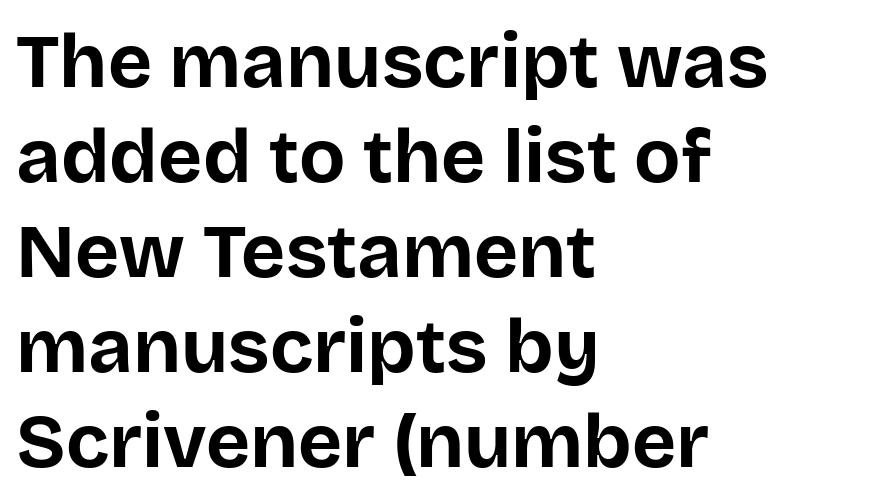
{"serif": "no", "italic": "no", "bold": "yes", "weight": "bold", "width": "normal", "stroke_contrast": "low", "x_height": "large", "monospaced": "no", "underline": "no", "align": "left", "line_spacing": "normal", "line_spacing_ratio": 1.25, "letter_spacing": "normal", "letter_spacing_em": 0.0, "glyph_px": 76}
